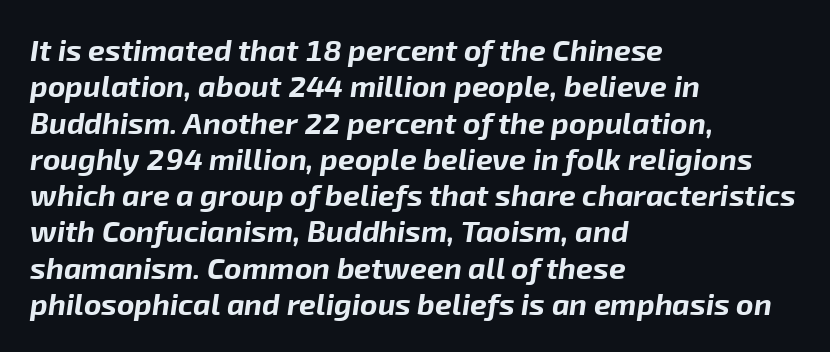
The image shows 30 px bold type, italic (leaning right); set left-aligned, line spacing 1.21x, normal letter spacing, not underlined; low stroke contrast and a medium x-height.
